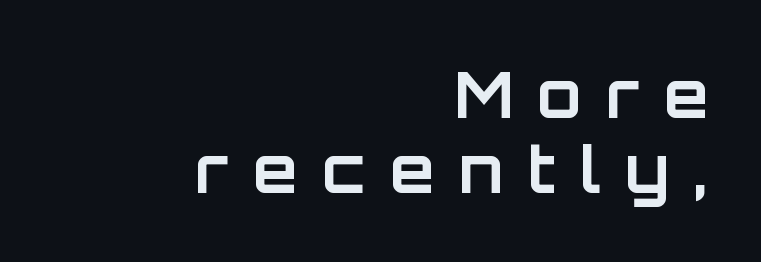
{"serif": "no", "italic": "no", "bold": "yes", "weight": "bold", "width": "normal", "stroke_contrast": "low", "x_height": "large", "monospaced": "no", "underline": "no", "align": "right", "line_spacing_ratio": 1.17, "letter_spacing": "wide", "letter_spacing_em": 0.38, "glyph_px": 64}
